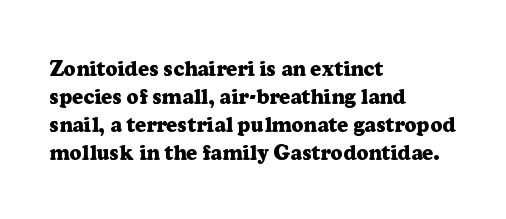
Q: Is the text bold? A: Yes.
Q: Is the text italic (slanted)? A: No, it is upright.
Q: Is the text underlined? A: No.
Q: How is the paragraph aligned? A: Left-aligned.
Q: Is the spacing between letters normal or unusually wide? A: Normal.
Q: Is the spacing between lines tight, normal or loose? A: Normal.
